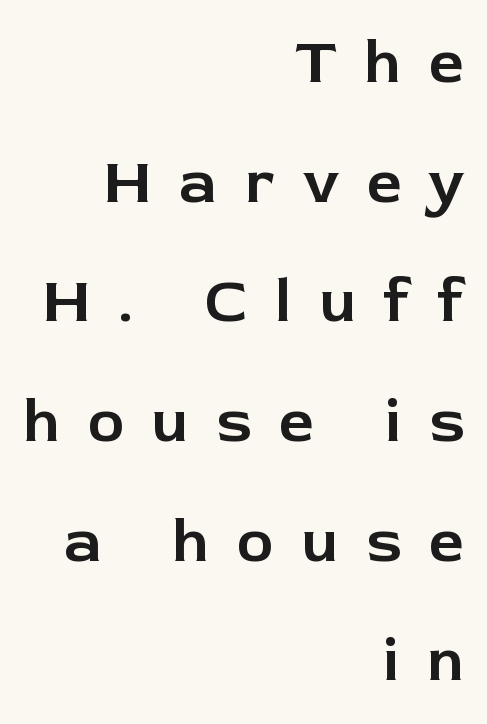
Is there much room between lines? Yes — plenty of vertical air separates them. Caption: expanded tracking, letters set apart. Words float on clear page, feet unadorned. A sans-serif font was chosen for this passage.
